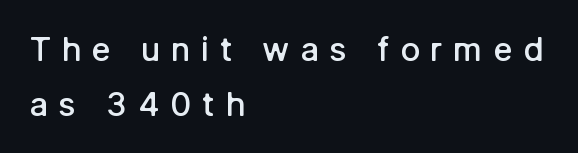
Q: Is the text bold? A: Semi-bold.
Q: Is the text italic (slanted)? A: No, it is upright.
Q: Is the typeface a serif or a sans-serif typeface? A: Sans-serif.
Q: Is the text underlined? A: No.
Q: How is the paragraph aligned? A: Left-aligned.
Q: Is the spacing between letters normal or unusually wide? A: Unusually wide.
Q: Is the spacing between lines tight, normal or loose? A: Normal.
Q: Width (condensed, normal, or wide)? A: Normal.
Q: Stroke contrast? A: Low.
Q: x-height? A: Medium.
Q: Monospaced? A: No.
